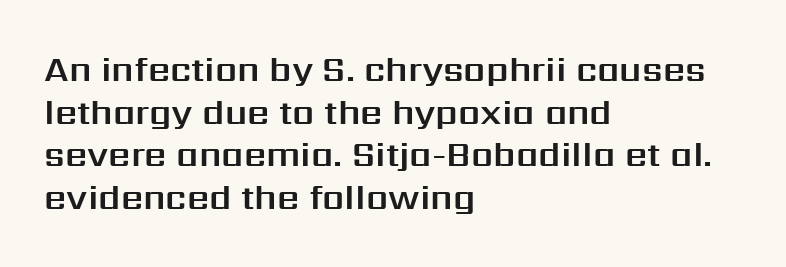
The image shows 35 px sans-serif type, upright; set left-aligned, line spacing 1.22x, normal letter spacing, not underlined; medium stroke contrast and a medium x-height.
